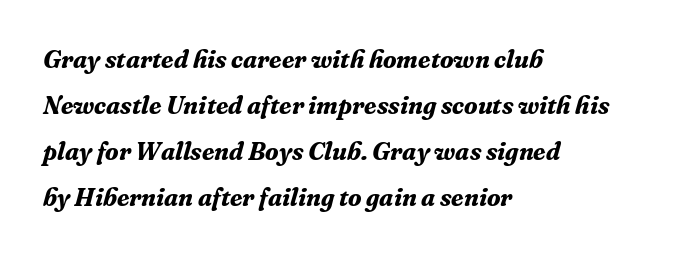
The image shows 25 px bold type, italic (leaning right); set left-aligned, line spacing 1.84x, normal letter spacing, not underlined.
